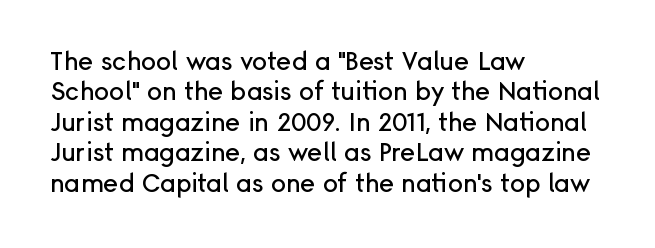
{"italic": "no", "underline": "no", "align": "left", "line_spacing_ratio": 1.22, "letter_spacing": "normal", "letter_spacing_em": 0.0, "glyph_px": 25}
